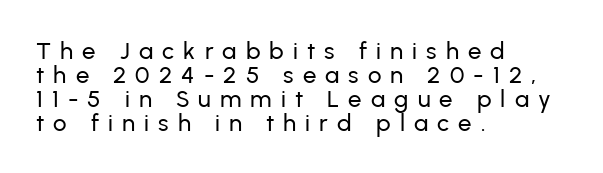
{"italic": "no", "underline": "no", "align": "left", "line_spacing": "tight", "line_spacing_ratio": 1.0, "letter_spacing": "wide", "letter_spacing_em": 0.38, "glyph_px": 24}
